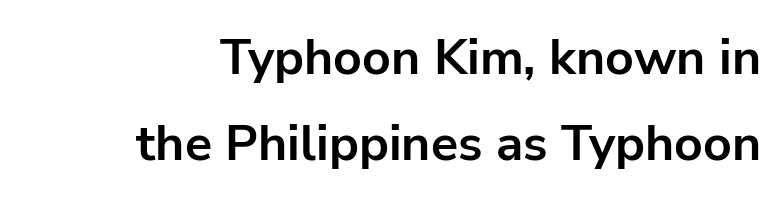
Q: Is the text bold? A: Yes.
Q: Is the text italic (slanted)? A: No, it is upright.
Q: Is the typeface a serif or a sans-serif typeface? A: Sans-serif.
Q: Is the text underlined? A: No.
Q: How is the paragraph aligned? A: Right-aligned.
Q: Is the spacing between letters normal or unusually wide? A: Normal.
Q: Width (condensed, normal, or wide)? A: Normal.
Q: Stroke contrast? A: Low.
Q: x-height? A: Medium.
Q: Monospaced? A: No.
